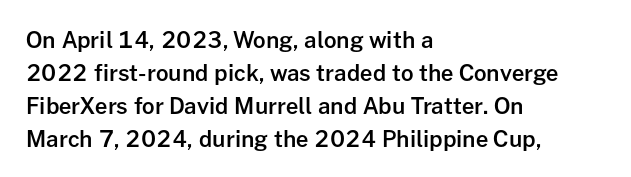
{"italic": "no", "bold": "semi", "underline": "no", "align": "left", "line_spacing": "normal", "line_spacing_ratio": 1.5, "letter_spacing": "normal", "letter_spacing_em": 0.0, "glyph_px": 22}
